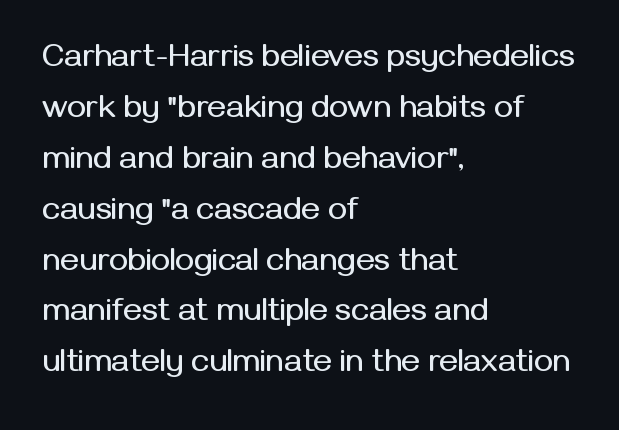
{"serif": "no", "italic": "no", "width": "normal", "stroke_contrast": "medium", "x_height": "medium", "monospaced": "no", "underline": "no", "align": "left", "line_spacing": "normal", "line_spacing_ratio": 1.59, "letter_spacing": "normal", "letter_spacing_em": 0.0, "glyph_px": 32}
